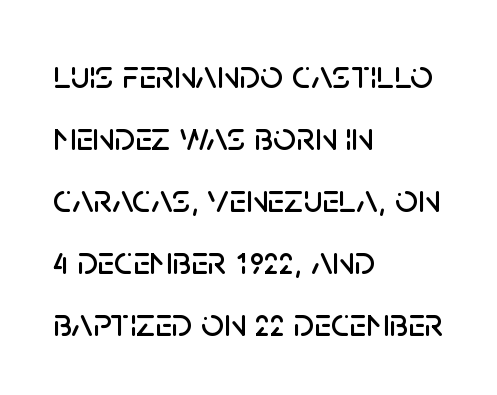
Underlining? Definitely not there. A typesetter would call this proportional, since set widths differ per character. Short and long lines alike share a common starting point at left. Standard letterfit; no display-style spreading of the glyphs. Each new line begins a customary step beneath the previous one. Quick note: not italic, upright.
